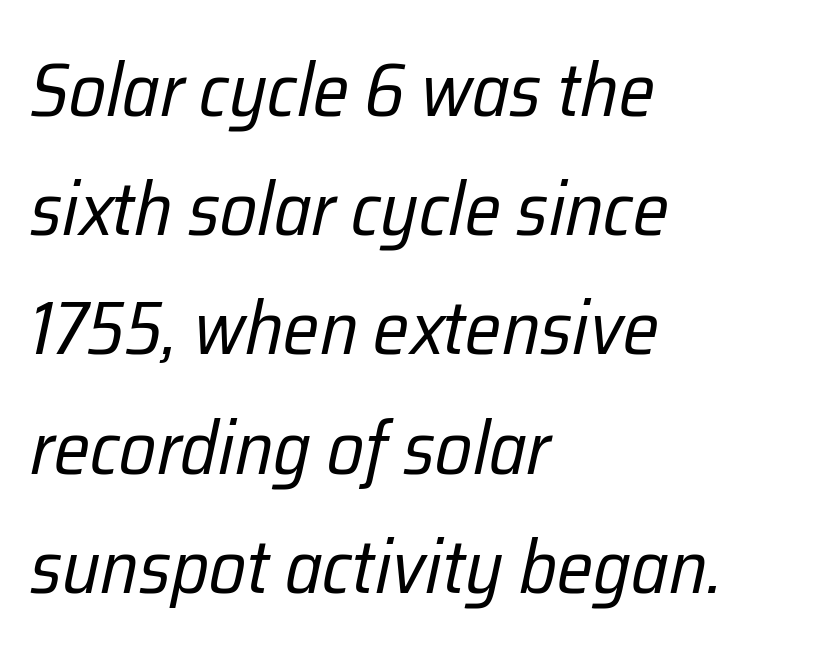
Q: Is the text bold? A: No.
Q: Is the text italic (slanted)? A: Yes, it leans right by about 12 degrees.
Q: Is the text underlined? A: No.
Q: How is the paragraph aligned? A: Left-aligned.
Q: Is the spacing between letters normal or unusually wide? A: Normal.
Q: Is the spacing between lines tight, normal or loose? A: Normal.
Q: Width (condensed, normal, or wide)? A: Condensed.
Q: Stroke contrast? A: Low.
Q: x-height? A: Medium.
Q: Monospaced? A: No.
